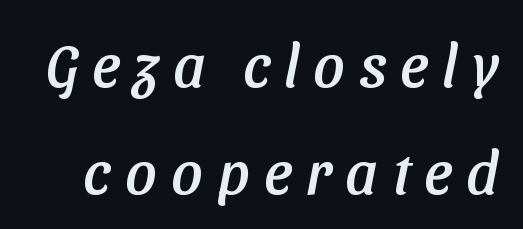
The image shows 61 px sans-serif type; set line spacing 1.75x, unusually wide letter spacing (+0.23 em), not underlined; low stroke contrast and a medium x-height.
